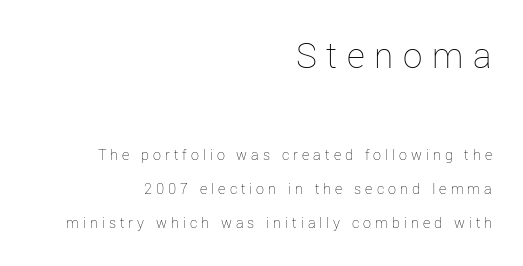
Only glyphs here, with clear space below each row. This sample is right-justified, so line beginnings fall wherever the words allow. A typesetter would call this leading open, well beyond the default. The typeface has the unassuming heft of standard copy or less. Scale decreases going downward across the two blocks. The face used here is rendered with a markedly widened letterfit.
